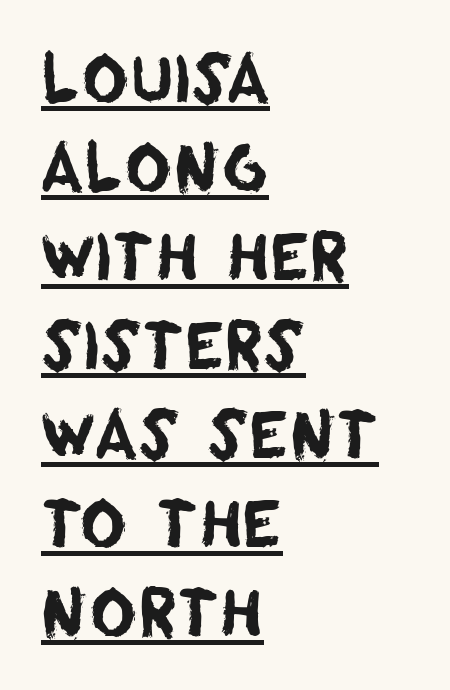
Q: Is the typeface a serif or a sans-serif typeface? A: Sans-serif.
Q: Is the text underlined? A: Yes.
Q: How is the paragraph aligned? A: Left-aligned.
Q: Is the spacing between letters normal or unusually wide? A: Normal.
Q: Is the spacing between lines tight, normal or loose? A: Normal.
Q: Width (condensed, normal, or wide)? A: Normal.
Q: Stroke contrast? A: Low.
Q: x-height? A: Large.
Q: Monospaced? A: No.
